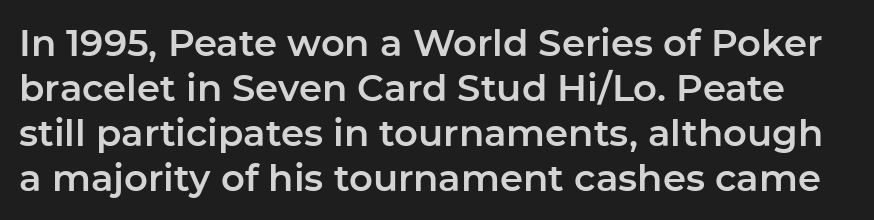
Each word holds together tightly as a unit, with standard inter-letter gaps. Every stem runs plumb, perpendicular to the baseline. The letters advance in unequal steps, a hallmark of proportional type. This rendering features lettering with no underline.
